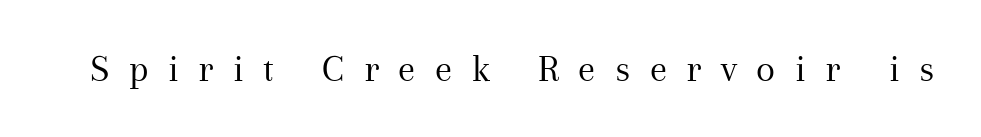
Unlike a clean sans, this face finishes its strokes with serifs. This is not heavy type; no bold has been used. The passage shown is typed in a proportional face where columns would drift. Quick note: not italic, upright.
